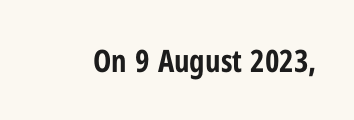
Proportional: the letters do not fall into vertical columns. Anything drawn beneath the words? Only blank space. Ordinary non-slanted type is in use. In terms of weight, the rendering is a true, heavy bold.
